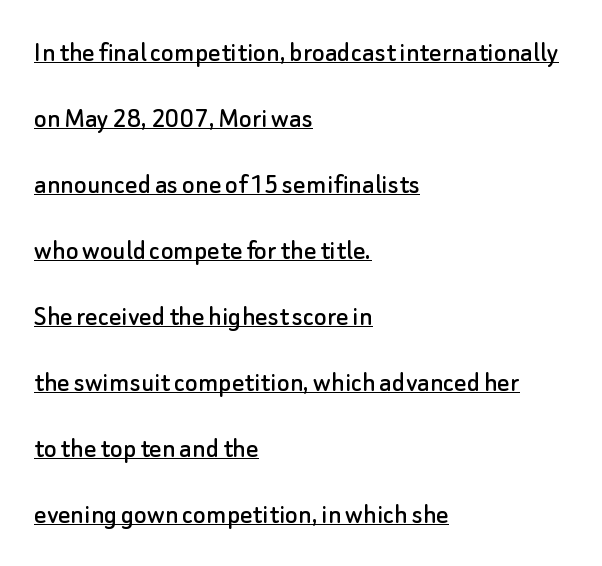
The image shows 30 px sans-serif type, upright; set left-aligned, loose line spacing (2.2x), normal letter spacing, underlined; low stroke contrast and a small x-height.
